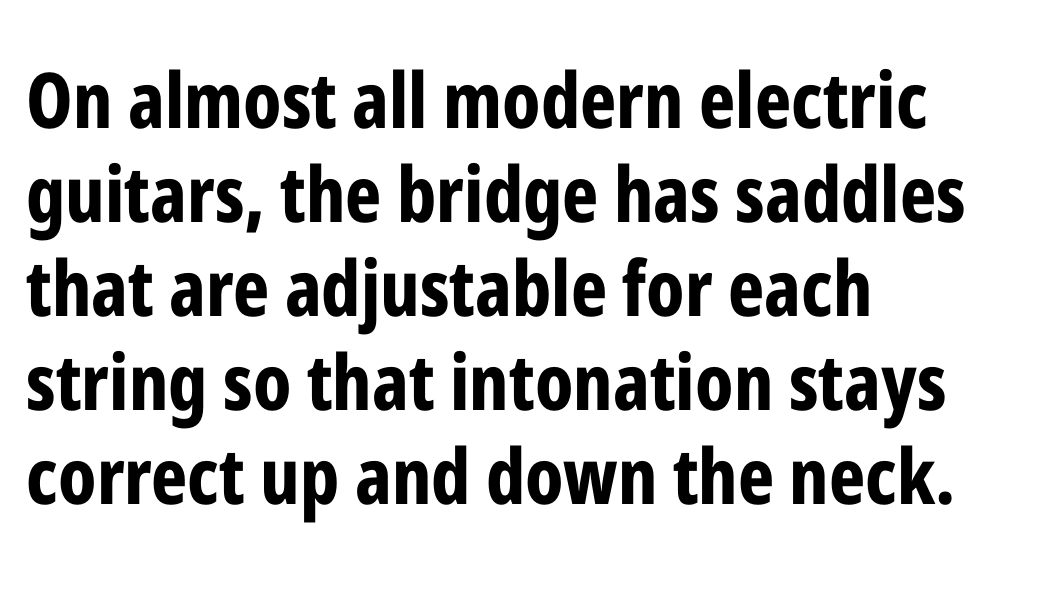
The image shows 77 px bold, condensed sans-serif type, upright; set left-aligned, line spacing 1.22x, normal letter spacing, not underlined; low stroke contrast and a medium x-height.
